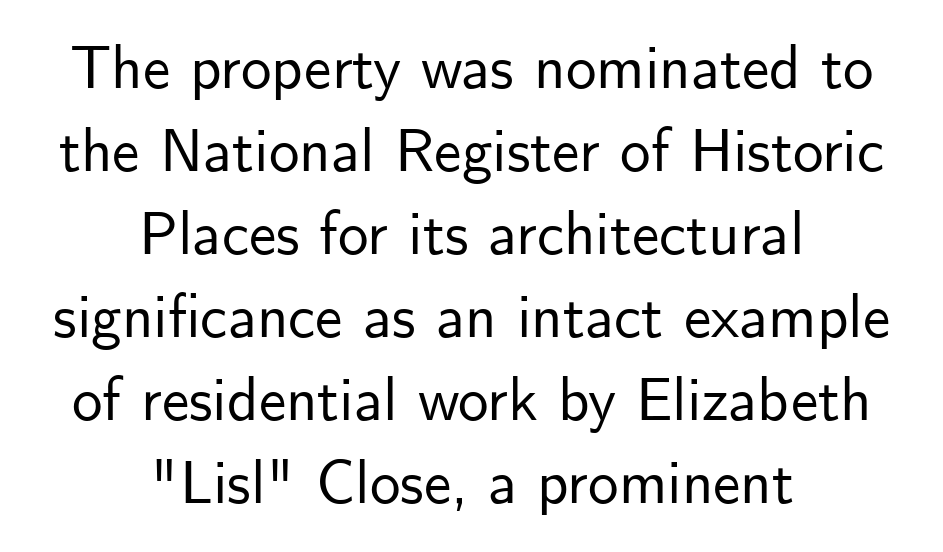
{"serif": "no", "italic": "no", "width": "normal", "stroke_contrast": "low", "x_height": "small", "monospaced": "no", "underline": "no", "align": "center", "line_spacing": "normal", "line_spacing_ratio": 1.36, "letter_spacing": "normal", "letter_spacing_em": 0.0, "glyph_px": 61}
